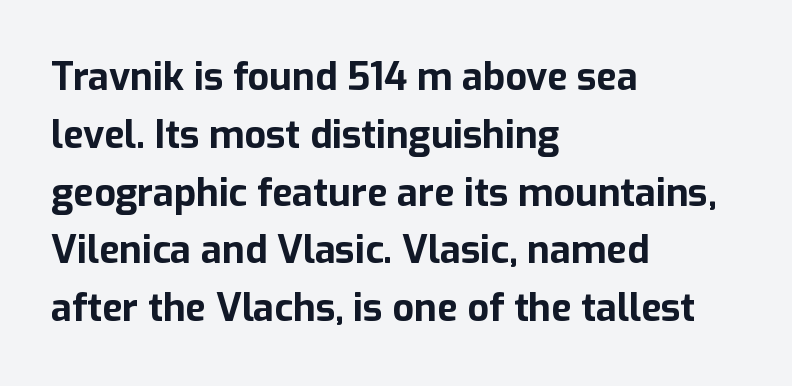
{"serif": "no", "italic": "no", "bold": "yes", "weight": "bold", "width": "normal", "stroke_contrast": "low", "x_height": "medium", "monospaced": "no", "underline": "no", "align": "left", "line_spacing": "normal", "line_spacing_ratio": 1.52, "letter_spacing": "normal", "letter_spacing_em": 0.0, "glyph_px": 38}
